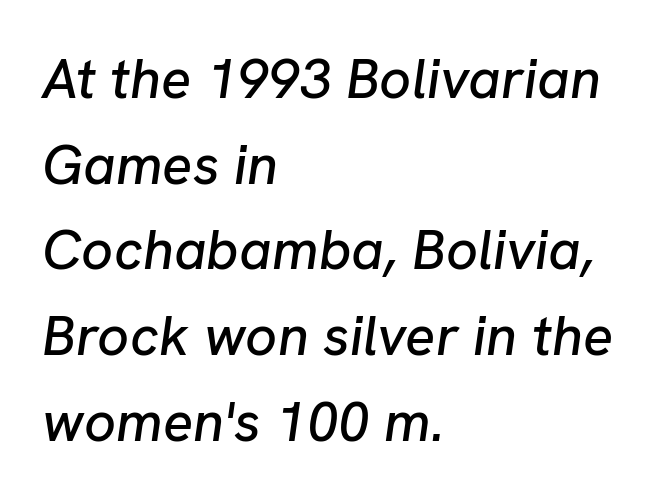
The image shows 56 px text type, italic (leaning right); set left-aligned, normal line spacing (1.53x), normal letter spacing, not underlined; low stroke contrast and a medium x-height.
